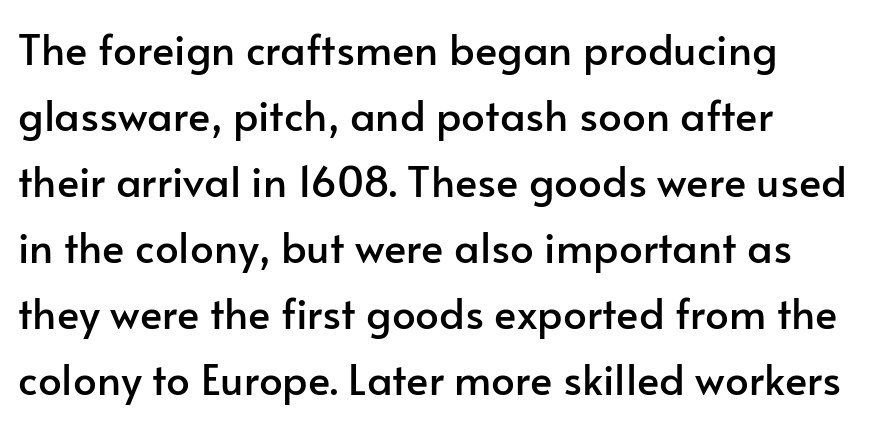
Layout note: lines flush left. Varying glyph widths throughout — classic text-font behaviour. A typesetter would mark this as roman, not italic. The gap between lines stays unmarked.
